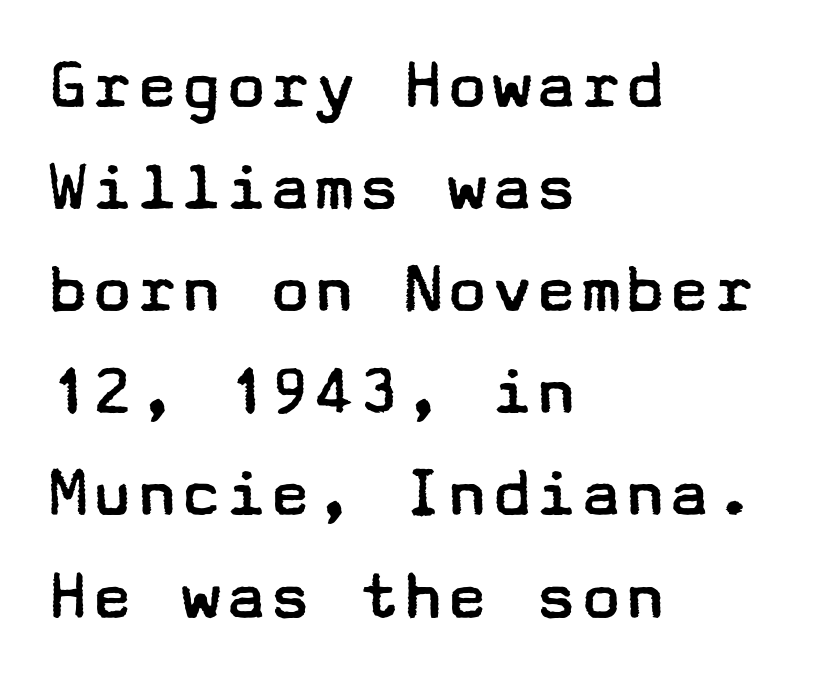
Q: Is the text bold? A: No.
Q: Is the text italic (slanted)? A: No, it is upright.
Q: Is the typeface a serif or a sans-serif typeface? A: Sans-serif.
Q: Is the text underlined? A: No.
Q: How is the paragraph aligned? A: Left-aligned.
Q: Is the spacing between letters normal or unusually wide? A: Normal.
Q: Is the spacing between lines tight, normal or loose? A: Normal.
Q: Width (condensed, normal, or wide)? A: Wide.
Q: Stroke contrast? A: Low.
Q: x-height? A: Medium.
